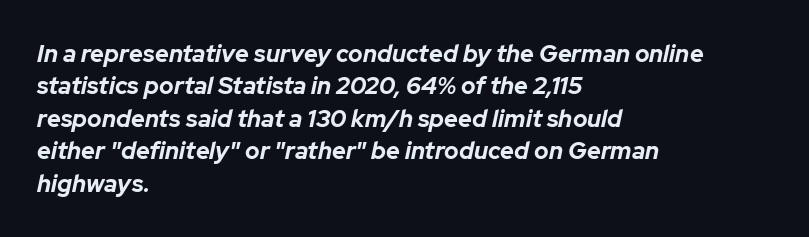
Q: Is the text bold? A: Yes.
Q: Is the text italic (slanted)? A: Yes, it leans right by about 12 degrees.
Q: Is the text underlined? A: No.
Q: How is the paragraph aligned? A: Left-aligned.
Q: Is the spacing between letters normal or unusually wide? A: Normal.
Q: Is the spacing between lines tight, normal or loose? A: Normal.
